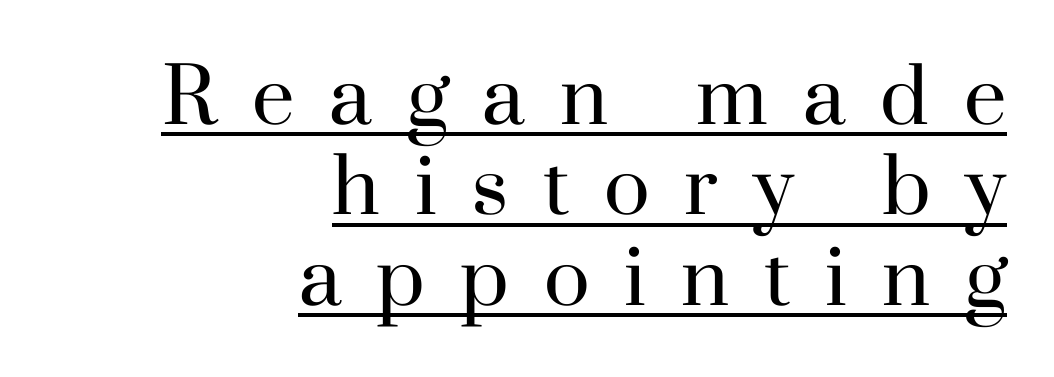
{"serif": "yes", "italic": "no", "bold": "no", "weight": "regular", "width": "normal", "stroke_contrast": "high", "x_height": "small", "monospaced": "no", "underline": "yes", "align": "right", "line_spacing_ratio": 1.19, "letter_spacing": "wide", "letter_spacing_em": 0.46, "glyph_px": 76}
